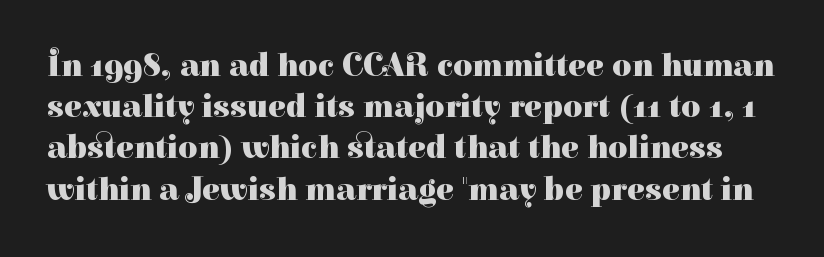
{"serif": "yes", "italic": "no", "bold": "yes", "weight": "heavy", "width": "normal", "stroke_contrast": "high", "x_height": "medium", "monospaced": "no", "underline": "no", "line_spacing": "normal", "line_spacing_ratio": 1.25, "letter_spacing": "normal", "letter_spacing_em": 0.0, "glyph_px": 33}
